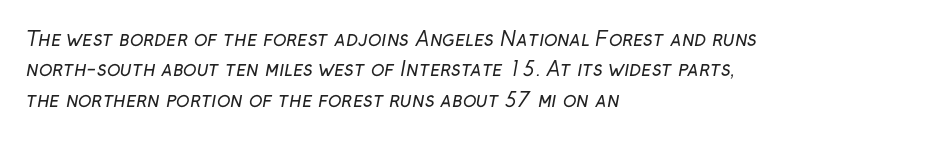
Q: Is the text bold? A: No.
Q: Is the text underlined? A: No.
Q: How is the paragraph aligned? A: Left-aligned.
Q: Is the spacing between letters normal or unusually wide? A: Normal.
Q: Is the spacing between lines tight, normal or loose? A: Normal.
